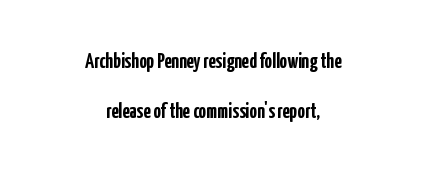
The image shows 21 px bold type, upright; set centered, loose line spacing (2.37x), normal letter spacing, not underlined.
